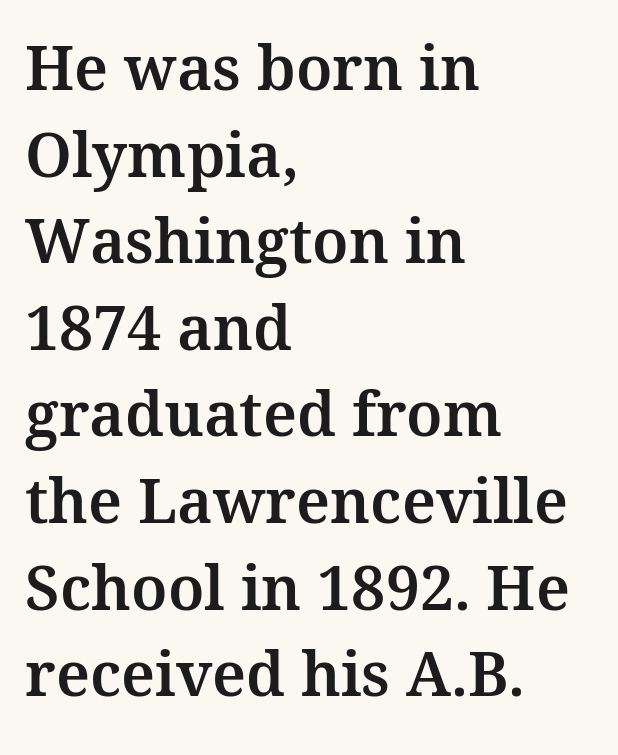
{"serif": "yes", "italic": "no", "width": "normal", "stroke_contrast": "medium", "x_height": "medium", "monospaced": "no", "underline": "no", "align": "left", "line_spacing": "normal", "line_spacing_ratio": 1.42, "letter_spacing": "normal", "letter_spacing_em": 0.0, "glyph_px": 61}
